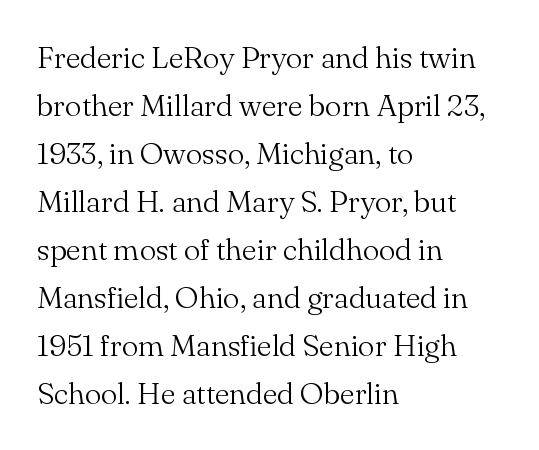
{"serif": "yes", "italic": "no", "bold": "no", "weight": "light", "width": "normal", "stroke_contrast": "medium", "x_height": "small", "monospaced": "no", "underline": "no", "align": "left", "line_spacing": "normal", "line_spacing_ratio": 1.55, "letter_spacing": "normal", "letter_spacing_em": 0.0, "glyph_px": 31}
